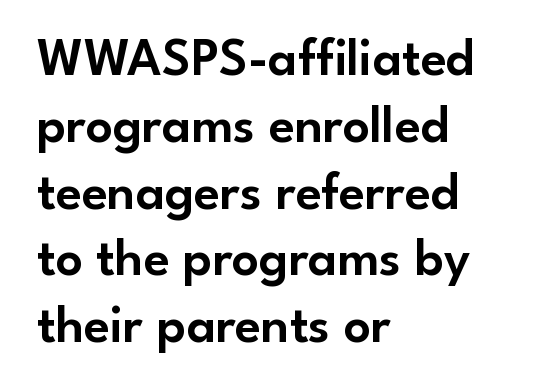
Q: Is the text italic (slanted)? A: No, it is upright.
Q: Is the typeface a serif or a sans-serif typeface? A: Sans-serif.
Q: Is the text underlined? A: No.
Q: How is the paragraph aligned? A: Left-aligned.
Q: Is the spacing between letters normal or unusually wide? A: Normal.
Q: Is the spacing between lines tight, normal or loose? A: Normal.
Q: Width (condensed, normal, or wide)? A: Normal.
Q: Stroke contrast? A: Low.
Q: x-height? A: Small.
Q: Monospaced? A: No.
